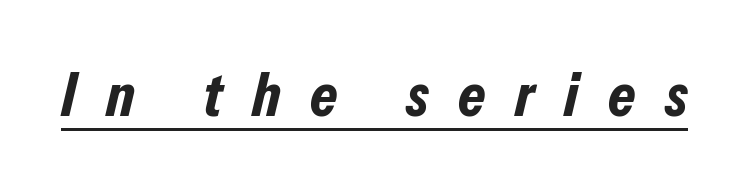
This sample carries an underscore along the baseline area. Proportional: the letters do not fall into vertical columns. Each glyph is drawn with heavy, bold strokes. There's an unmistakable incline to the writing here.
